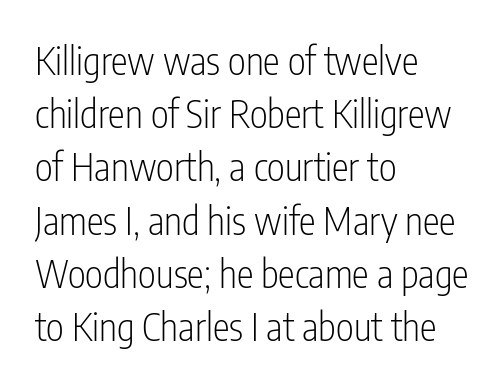
The image shows 38 px light, condensed sans-serif type, upright; set left-aligned, normal line spacing (1.4x), normal letter spacing, not underlined; low stroke contrast and a medium x-height.
